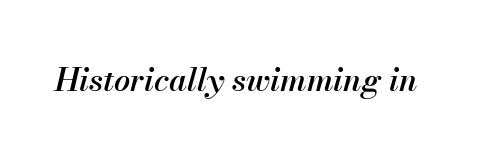
This sample has the flowing, uneven cadence of proportional lettering. This sample uses an oblique cut, with every glyph tilted off the vertical. Inter-character spacing is left at the font's built-in metrics. Nobody drew a line under any word here. What weight is shown? A semibold, between regular and bold.
